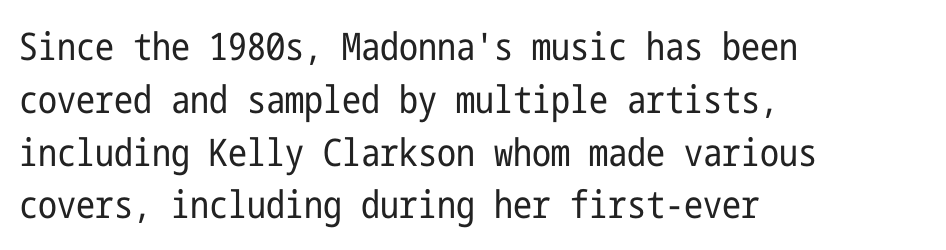
Q: Is the text bold? A: No.
Q: Is the text italic (slanted)? A: No, it is upright.
Q: Is the typeface a serif or a sans-serif typeface? A: Sans-serif.
Q: Is the text underlined? A: No.
Q: How is the paragraph aligned? A: Left-aligned.
Q: Is the spacing between letters normal or unusually wide? A: Normal.
Q: Is the spacing between lines tight, normal or loose? A: Normal.
Q: Width (condensed, normal, or wide)? A: Condensed.
Q: Stroke contrast? A: Low.
Q: x-height? A: Medium.
